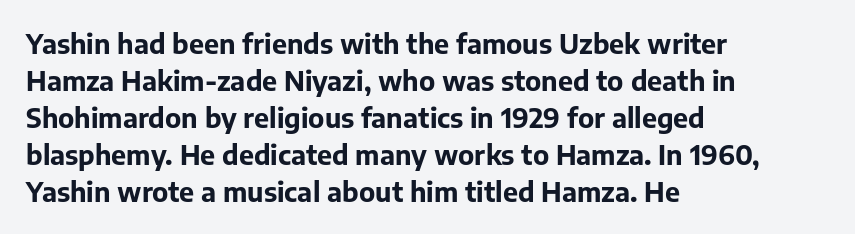
The image shows 27 px bold type, upright; set left-aligned, normal line spacing (1.37x), normal letter spacing, not underlined.
